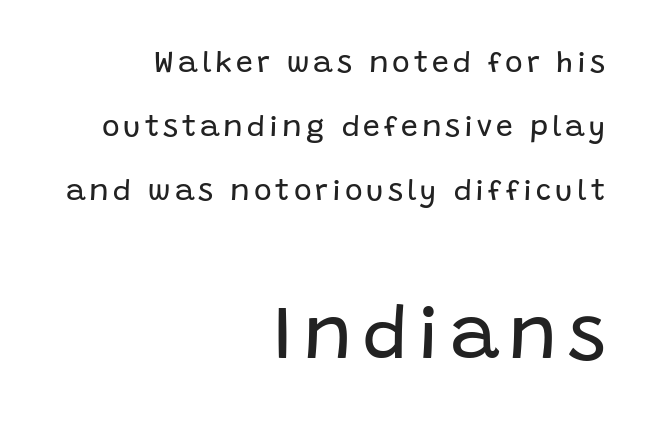
Q: Is the text bold? A: No.
Q: Is the text italic (slanted)? A: No, it is upright.
Q: Is the typeface a serif or a sans-serif typeface? A: Sans-serif.
Q: Is the text underlined? A: No.
Q: How is the paragraph aligned? A: Right-aligned.
Q: Is the spacing between lines tight, normal or loose? A: Loose.
Q: Which block of text is set in a larger size, the first (top) or the second (bottom)? A: The second (bottom) one.
Q: Width (condensed, normal, or wide)? A: Normal.
Q: Stroke contrast? A: Low.
Q: x-height? A: Large.
Q: Monospaced? A: No.
